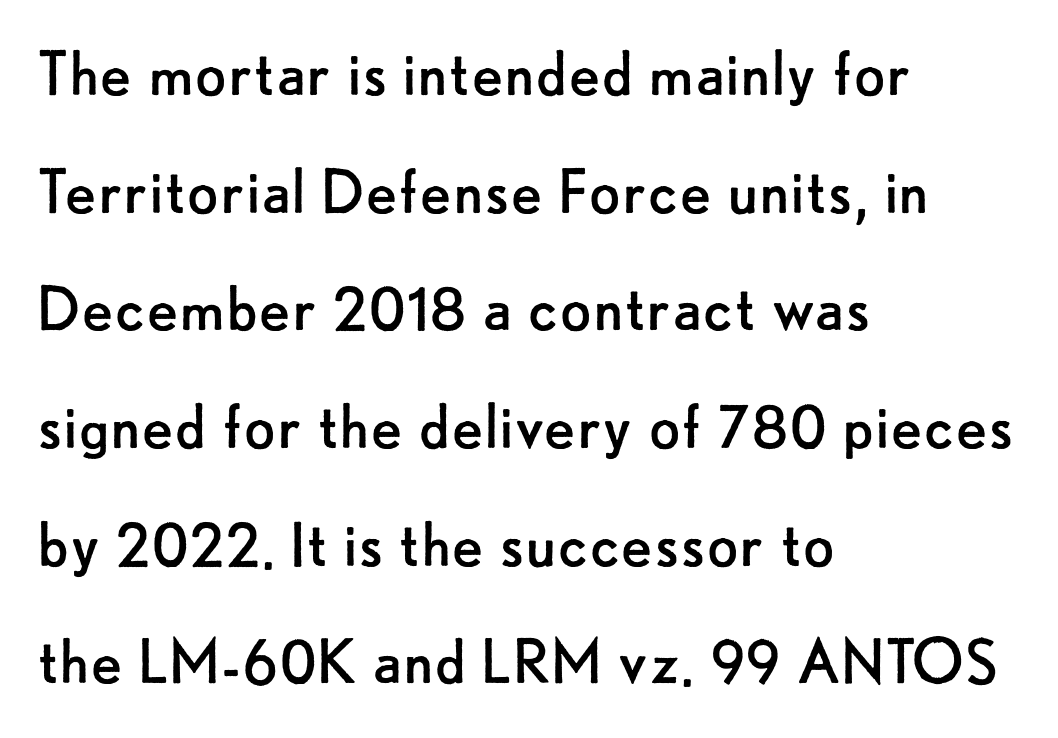
Q: Is the text bold? A: No.
Q: Is the text italic (slanted)? A: No, it is upright.
Q: Is the typeface a serif or a sans-serif typeface? A: Sans-serif.
Q: Is the text underlined? A: No.
Q: How is the paragraph aligned? A: Left-aligned.
Q: Is the spacing between letters normal or unusually wide? A: Normal.
Q: Is the spacing between lines tight, normal or loose? A: Normal.
Q: Width (condensed, normal, or wide)? A: Normal.
Q: Stroke contrast? A: Low.
Q: x-height? A: Small.
Q: Monospaced? A: No.
